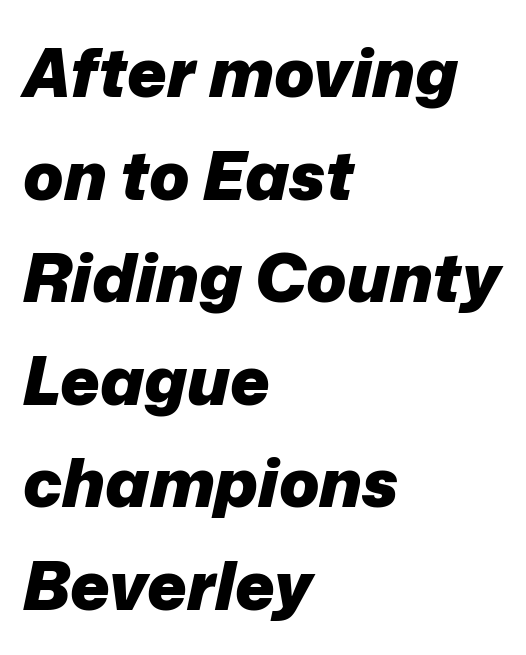
{"italic": "yes", "lean": "right", "slant_degrees": 12, "bold": "yes", "weight": "heavy", "width": "normal", "stroke_contrast": "low", "x_height": "medium", "monospaced": "no", "underline": "no", "align": "left", "line_spacing": "normal", "line_spacing_ratio": 1.53, "letter_spacing": "normal", "letter_spacing_em": 0.0, "glyph_px": 67}
